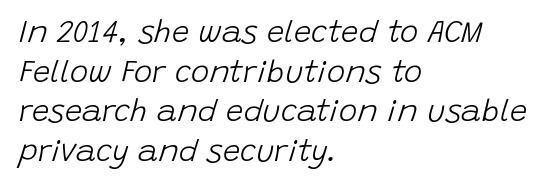
The image shows 31 px light type, italic (leaning right); set left-aligned, normal line spacing (1.28x), normal letter spacing, not underlined; low stroke contrast and a large x-height.
